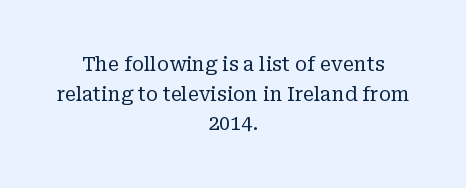
In terms of posture, this sample is upright. Rows of type keep a routine distance in the vertical direction. Descender tails drop into unmarked territory. The typesetter chose a symmetrical, centered arrangement here.
